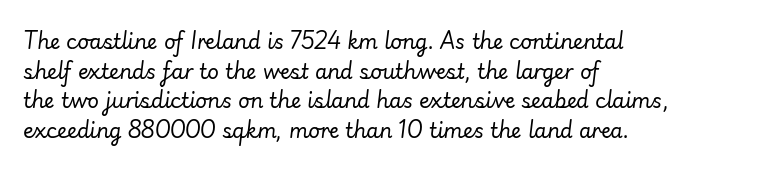
{"italic": "yes", "lean": "right", "slant_degrees": 7, "bold": "no", "underline": "no", "align": "left", "line_spacing": "normal", "line_spacing_ratio": 1.48, "letter_spacing": "normal", "letter_spacing_em": 0.0, "glyph_px": 20}
